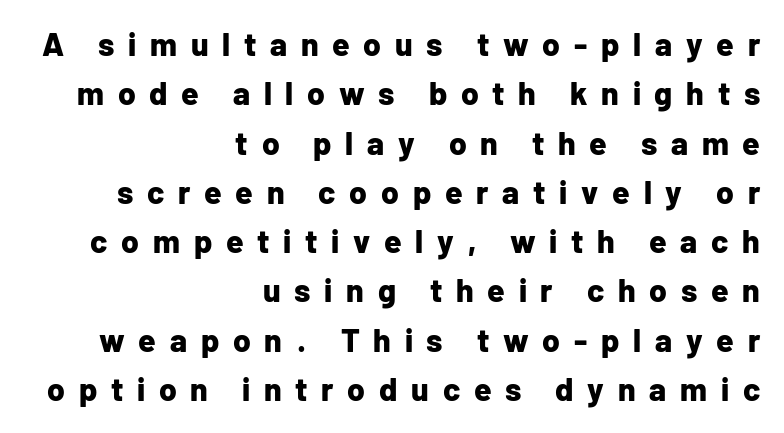
{"serif": "no", "italic": "no", "bold": "yes", "weight": "bold", "width": "normal", "stroke_contrast": "low", "x_height": "medium", "monospaced": "no", "underline": "no", "align": "right", "line_spacing": "normal", "line_spacing_ratio": 1.54, "letter_spacing": "wide", "letter_spacing_em": 0.43, "glyph_px": 32}
